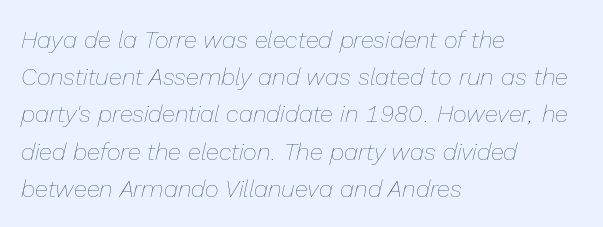
The font's italic variant was chosen for this text. A classic flush-left, rag-right setting is used for this passage. Glance below the letters and you will spot only blank space. Interline gaps are of average width in this sample. Compared with typical body copy, the letter spacing here is the same.
